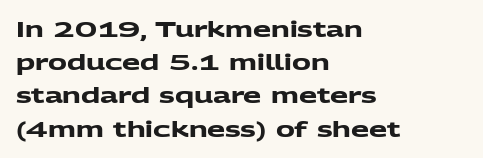
Q: Is the text bold? A: Yes.
Q: Is the text underlined? A: No.
Q: How is the paragraph aligned? A: Left-aligned.
Q: Is the spacing between letters normal or unusually wide? A: Normal.
Q: Is the spacing between lines tight, normal or loose? A: Normal.
